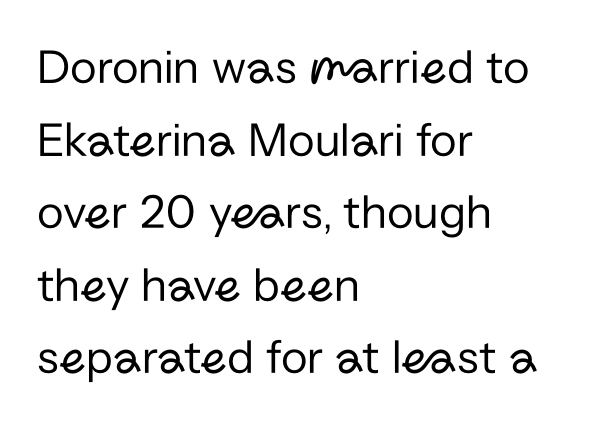
Q: Is the text bold? A: No.
Q: Is the text italic (slanted)? A: No, it is upright.
Q: Is the typeface a serif or a sans-serif typeface? A: Sans-serif.
Q: Is the text underlined? A: No.
Q: How is the paragraph aligned? A: Left-aligned.
Q: Is the spacing between letters normal or unusually wide? A: Normal.
Q: Is the spacing between lines tight, normal or loose? A: Normal.
Q: Width (condensed, normal, or wide)? A: Normal.
Q: Stroke contrast? A: Low.
Q: x-height? A: Medium.
Q: Monospaced? A: No.
